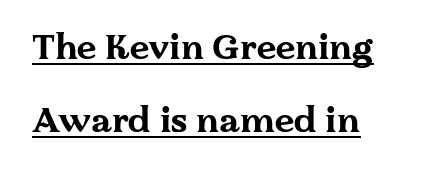
The image shows 35 px bold, wide serif type, upright; set loose line spacing (2.1x), normal letter spacing, underlined; medium stroke contrast and a medium x-height.
